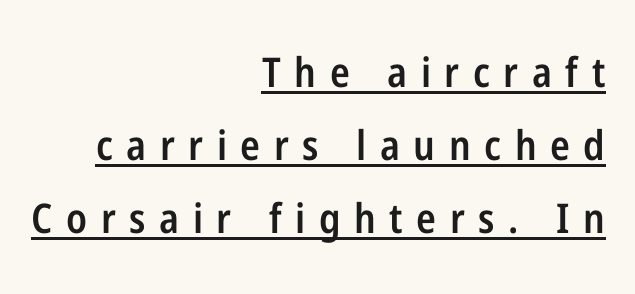
Emphasis is given by a line drawn under the lettering. Every stem runs plumb, perpendicular to the baseline. Letter spacing: wide. These lines are composed in type without serifs. Does the copy run flush right? Yes — the right margin is perfectly even. Here the designer chose a conventional face with non-uniform glyph widths.
